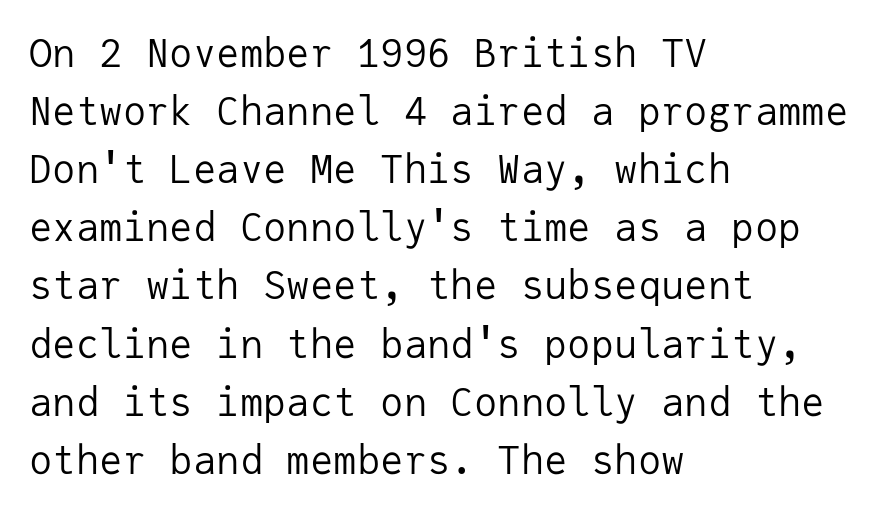
Q: Is the text bold? A: No.
Q: Is the text italic (slanted)? A: No, it is upright.
Q: Is the typeface a serif or a sans-serif typeface? A: Sans-serif.
Q: Is the text underlined? A: No.
Q: How is the paragraph aligned? A: Left-aligned.
Q: Is the spacing between letters normal or unusually wide? A: Normal.
Q: Is the spacing between lines tight, normal or loose? A: Normal.
Q: Width (condensed, normal, or wide)? A: Normal.
Q: Stroke contrast? A: Low.
Q: x-height? A: Medium.
Q: Monospaced? A: Yes.
